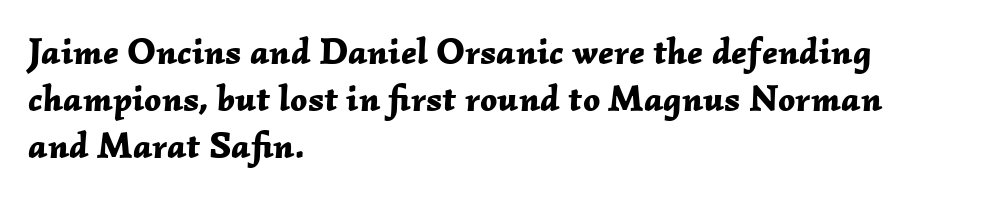
The image shows 37 px bold type, italic (leaning right); set left-aligned, normal line spacing (1.27x), normal letter spacing, not underlined; low stroke contrast and a medium x-height.
